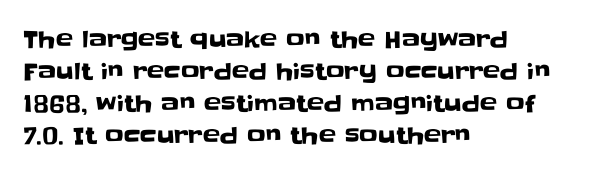
The image shows 23 px text type, upright; set left-aligned, normal line spacing (1.39x), normal letter spacing, not underlined.
